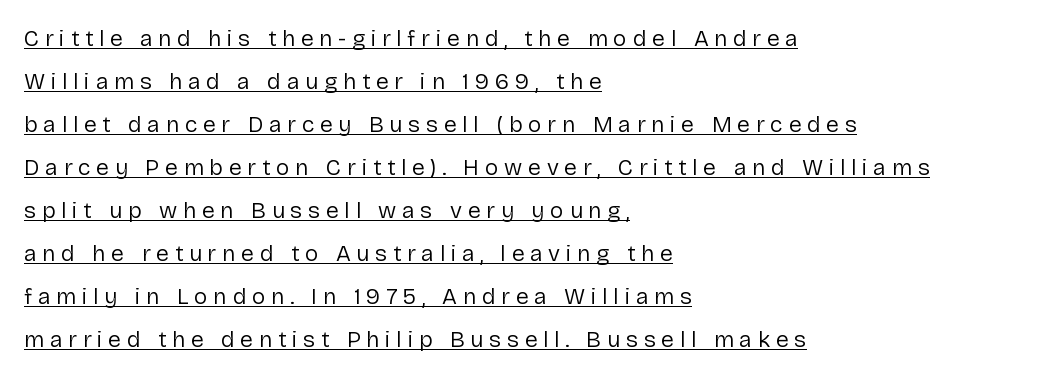
Q: Is the text bold? A: No.
Q: Is the text italic (slanted)? A: No, it is upright.
Q: Is the text underlined? A: Yes.
Q: How is the paragraph aligned? A: Left-aligned.
Q: Is the spacing between letters normal or unusually wide? A: Unusually wide.
